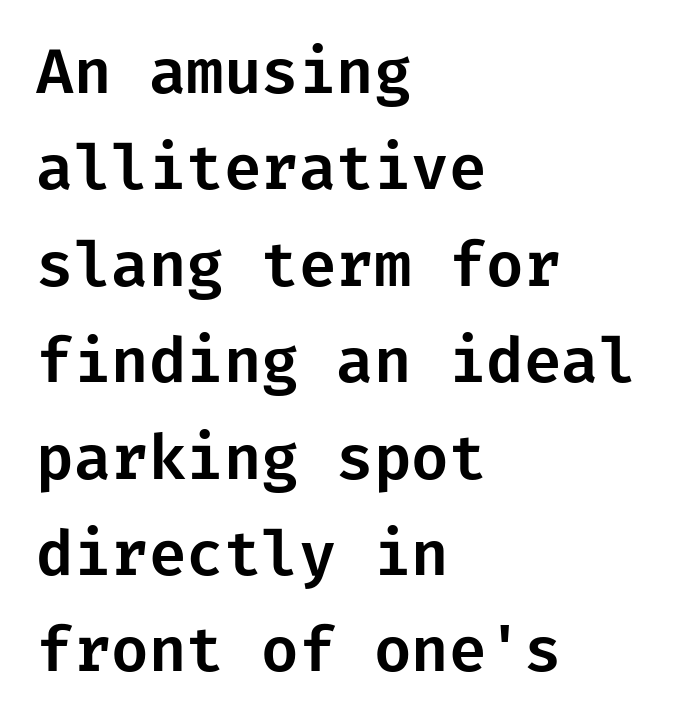
Q: Is the text italic (slanted)? A: No, it is upright.
Q: Is the typeface a serif or a sans-serif typeface? A: Sans-serif.
Q: Is the text underlined? A: No.
Q: How is the paragraph aligned? A: Left-aligned.
Q: Is the spacing between letters normal or unusually wide? A: Normal.
Q: Is the spacing between lines tight, normal or loose? A: Normal.
Q: Width (condensed, normal, or wide)? A: Normal.
Q: Stroke contrast? A: Low.
Q: x-height? A: Medium.
